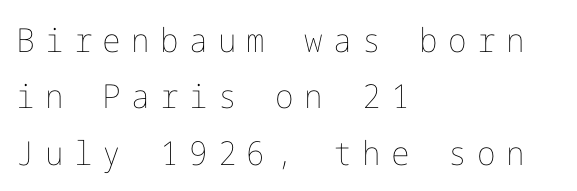
Q: Is the text bold? A: No.
Q: Is the text italic (slanted)? A: No, it is upright.
Q: Is the text underlined? A: No.
Q: How is the paragraph aligned? A: Left-aligned.
Q: Is the spacing between letters normal or unusually wide? A: Unusually wide.
Q: Width (condensed, normal, or wide)? A: Normal.
Q: Stroke contrast? A: Low.
Q: x-height? A: Medium.
